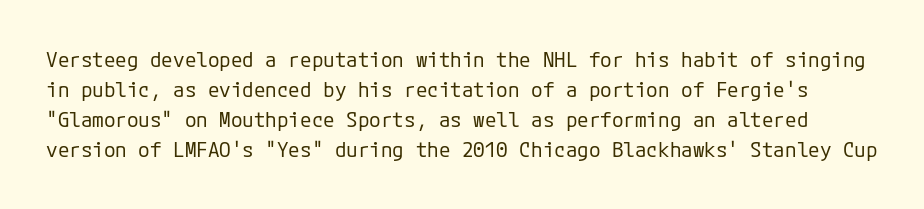
Q: Is the text bold? A: No.
Q: Is the text italic (slanted)? A: No, it is upright.
Q: Is the text underlined? A: No.
Q: Is the spacing between letters normal or unusually wide? A: Normal.
Q: Is the spacing between lines tight, normal or loose? A: Normal.
